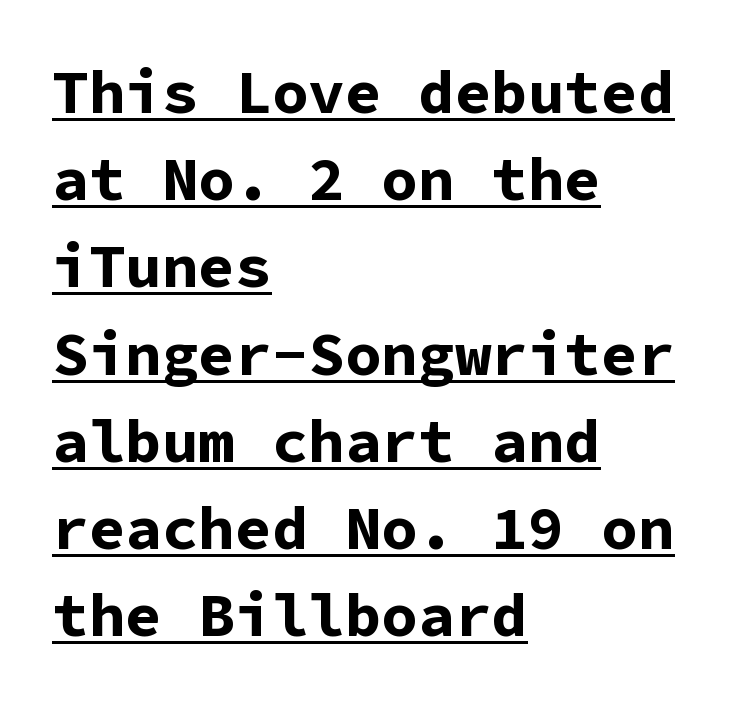
Q: Is the text bold? A: Yes.
Q: Is the text italic (slanted)? A: No, it is upright.
Q: Is the typeface a serif or a sans-serif typeface? A: Sans-serif.
Q: Is the text underlined? A: Yes.
Q: How is the paragraph aligned? A: Left-aligned.
Q: Is the spacing between letters normal or unusually wide? A: Normal.
Q: Is the spacing between lines tight, normal or loose? A: Normal.
Q: Width (condensed, normal, or wide)? A: Normal.
Q: Stroke contrast? A: Low.
Q: x-height? A: Medium.
Q: Monospaced? A: Yes.
